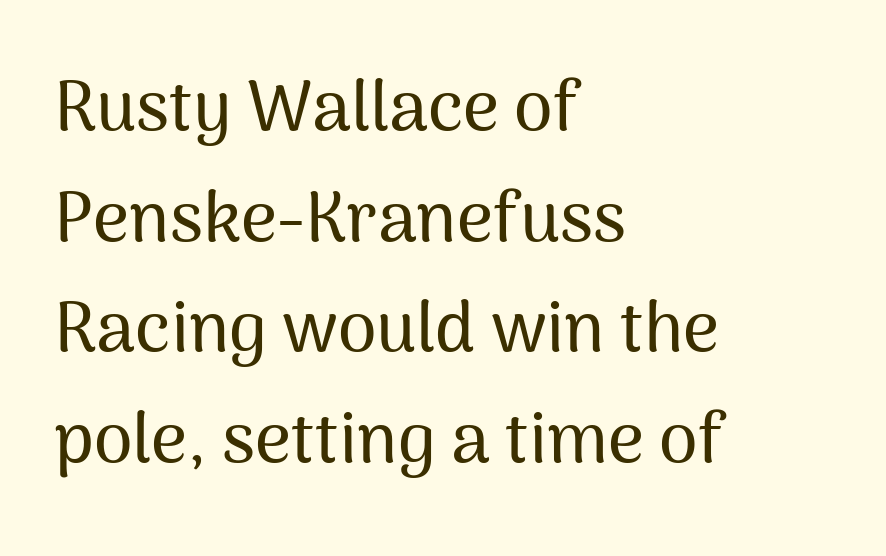
Q: Is the text italic (slanted)? A: No, it is upright.
Q: Is the typeface a serif or a sans-serif typeface? A: Sans-serif.
Q: Is the text underlined? A: No.
Q: How is the paragraph aligned? A: Left-aligned.
Q: Is the spacing between letters normal or unusually wide? A: Normal.
Q: Is the spacing between lines tight, normal or loose? A: Normal.
Q: Width (condensed, normal, or wide)? A: Normal.
Q: Stroke contrast? A: Medium.
Q: x-height? A: Medium.
Q: Monospaced? A: No.
